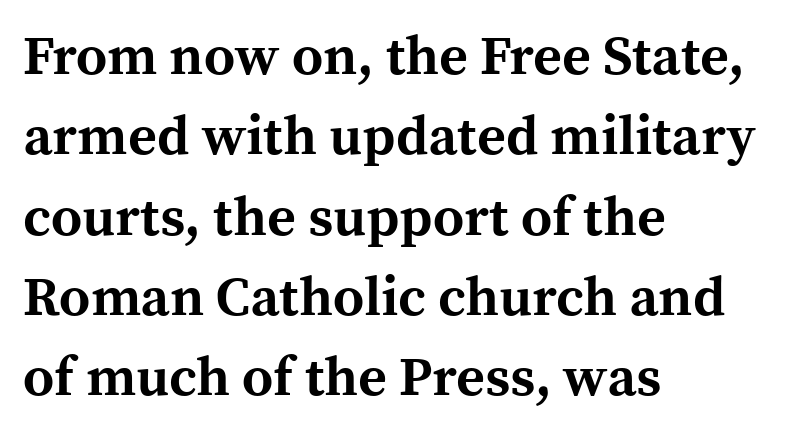
{"serif": "yes", "italic": "no", "bold": "yes", "weight": "bold", "width": "normal", "x_height": "medium", "monospaced": "no", "underline": "no", "align": "left", "line_spacing": "normal", "line_spacing_ratio": 1.46, "letter_spacing": "normal", "letter_spacing_em": 0.0, "glyph_px": 55}
